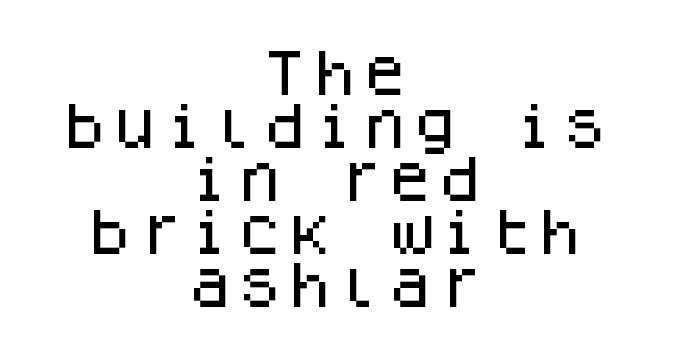
You could call the tracking neutral — neither tight nor loose. One glance says dense: line gaps are narrower than usual. The letters march in equal steps, a hallmark of fixed-pitch type. The area under the type is left untouched. Style check: upright.
